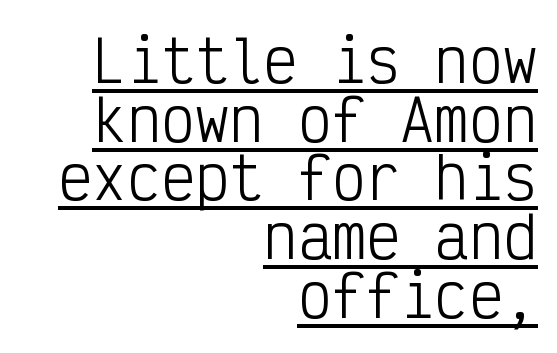
Weight class: somewhere from thin through regular. Is there any slant? The stems are plumb. The face used here is a sans, in the tradition of grotesques and geometrics. Regarding leading, the lines here are crowded together.
